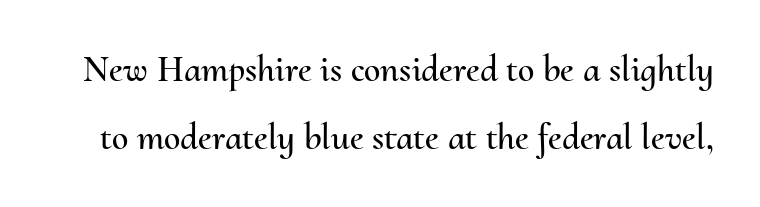
The image shows 37 px text type, upright; set line spacing 1.84x, normal letter spacing, not underlined; medium stroke contrast and a small x-height.
